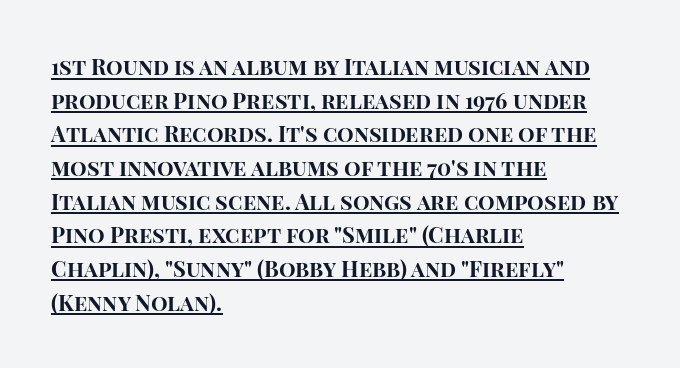
Like a heading marked for emphasis, these lines bear an underscore. Italic: no, the glyphs are upright roman. These lines sit exactly where default settings would place them. Its strokes are broad and dark, the hallmark of bold type. The type is set solid horizontally, with unmodified tracking. The text block is weighted toward the left margin, trailing off unevenly rightward.
